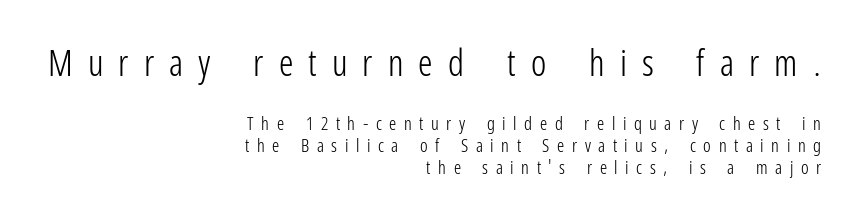
Q: Is the text bold? A: No.
Q: Is the text italic (slanted)? A: No, it is upright.
Q: Is the typeface a serif or a sans-serif typeface? A: Sans-serif.
Q: Is the text underlined? A: No.
Q: How is the paragraph aligned? A: Right-aligned.
Q: Is the spacing between letters normal or unusually wide? A: Unusually wide.
Q: Which block of text is set in a larger size, the first (top) or the second (bottom)? A: The first (top) one.
Q: Width (condensed, normal, or wide)? A: Condensed.
Q: Stroke contrast? A: Low.
Q: x-height? A: Medium.
Q: Monospaced? A: No.
